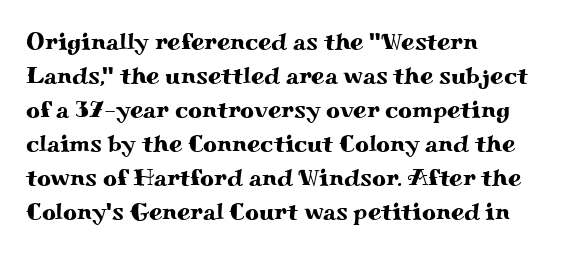
Each word holds together tightly as a unit, with standard inter-letter gaps. Horizontally, the lines are justified to the leading edge only. Check the space under the baseline: it is left empty. Leading matches the norm, producing a regular column.
